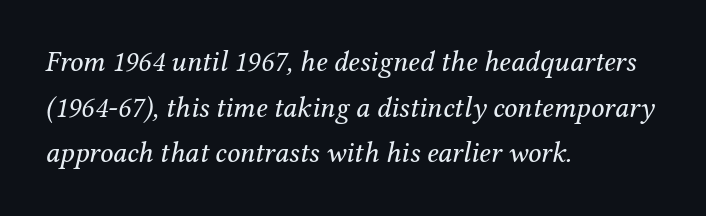
The image shows 29 px regular-weight serif type, italic (leaning right); set left-aligned, normal line spacing (1.57x), normal letter spacing, not underlined; medium stroke contrast and a medium x-height.
